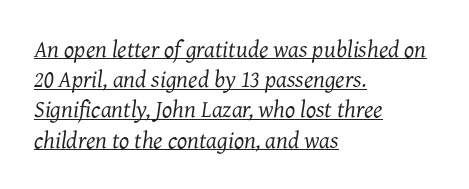
{"italic": "yes", "lean": "right", "slant_degrees": 7, "bold": "no", "underline": "yes", "align": "left", "line_spacing": "normal", "line_spacing_ratio": 1.26, "letter_spacing": "normal", "letter_spacing_em": 0.0, "glyph_px": 24}
